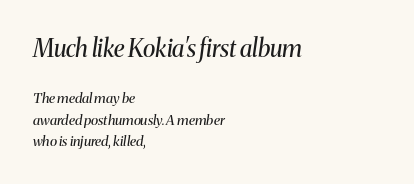
Q: Is the text bold? A: No.
Q: Is the text italic (slanted)? A: Yes, it leans right by about 8 degrees.
Q: Is the text underlined? A: No.
Q: How is the paragraph aligned? A: Left-aligned.
Q: Is the spacing between letters normal or unusually wide? A: Normal.
Q: Is the spacing between lines tight, normal or loose? A: Normal.
Q: Which block of text is set in a larger size, the first (top) or the second (bottom)? A: The first (top) one.
